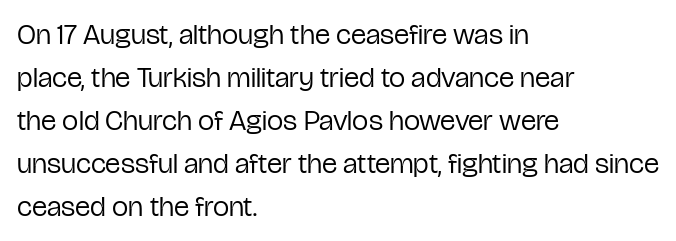
The image shows 29 px regular-weight, condensed sans-serif type, upright; set left-aligned, normal line spacing (1.48x), normal letter spacing, not underlined; low stroke contrast and a medium x-height.
